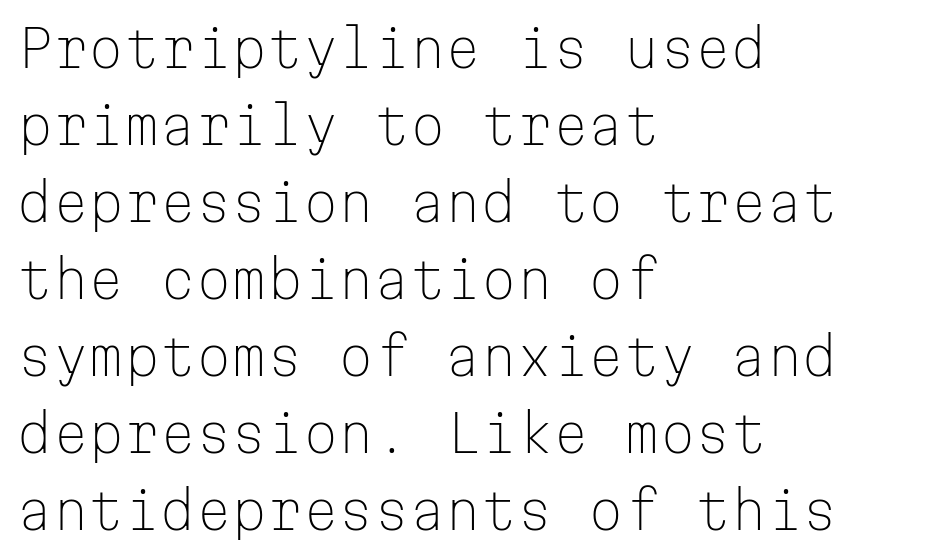
Q: Is the text bold? A: No.
Q: Is the text italic (slanted)? A: No, it is upright.
Q: Is the typeface a serif or a sans-serif typeface? A: Sans-serif.
Q: Is the text underlined? A: No.
Q: How is the paragraph aligned? A: Left-aligned.
Q: Is the spacing between letters normal or unusually wide? A: Normal.
Q: Is the spacing between lines tight, normal or loose? A: Normal.
Q: Width (condensed, normal, or wide)? A: Normal.
Q: Stroke contrast? A: Low.
Q: x-height? A: Medium.
Q: Monospaced? A: Yes.
